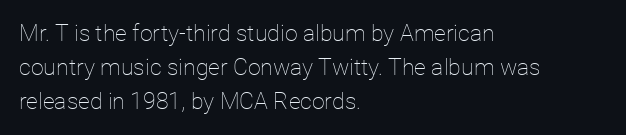
The image shows 23 px text type, upright; set left-aligned, normal line spacing (1.48x), normal letter spacing, not underlined.
